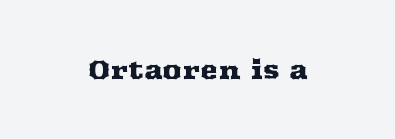
Q: Is the text italic (slanted)? A: No, it is upright.
Q: Is the text underlined? A: No.
Q: Is the spacing between letters normal or unusually wide? A: Normal.
